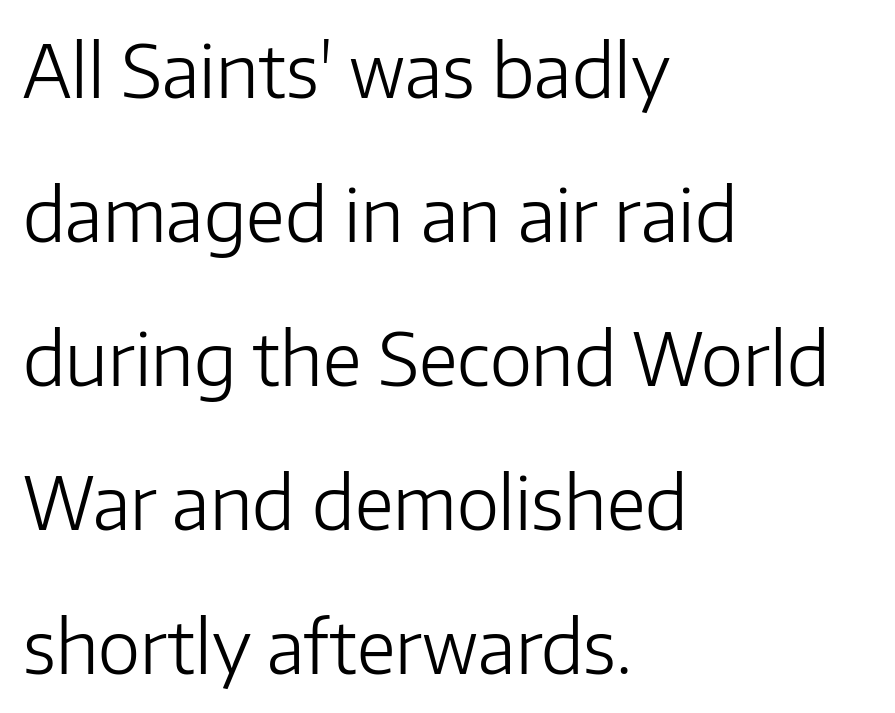
Nope, not italic — everything's standing straight. Inter-character spacing is left at the font's built-in metrics. The passage shown is typed in a proportional face where columns would drift. Type style note: lacks serifs. Only glyphs here, with clear space below each row.
